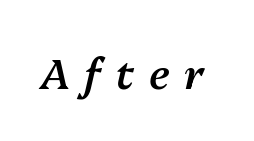
Think of a printed novel: that variable character pitch is what you see here. Inter-character spacing is expanded well beyond the font's built-in metrics. The letters are slanted; this is an italic face. Descenders hang freely into open space.
